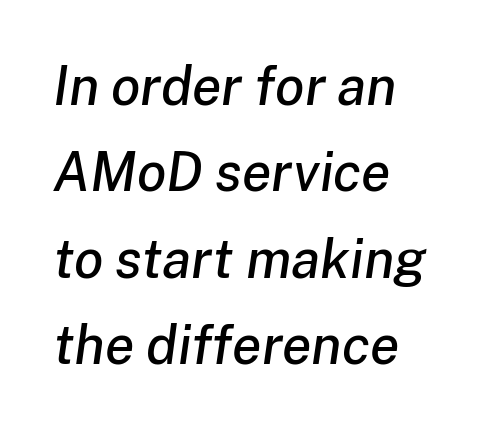
This rendering leaves character spacing at its baseline value. The lines sit at an ordinary, default distance from one another. The paragraph shown leans on its left margin. An italicized treatment has been applied to the whole sample. The face used here is proportionally spaced, like ordinary book or web type.
